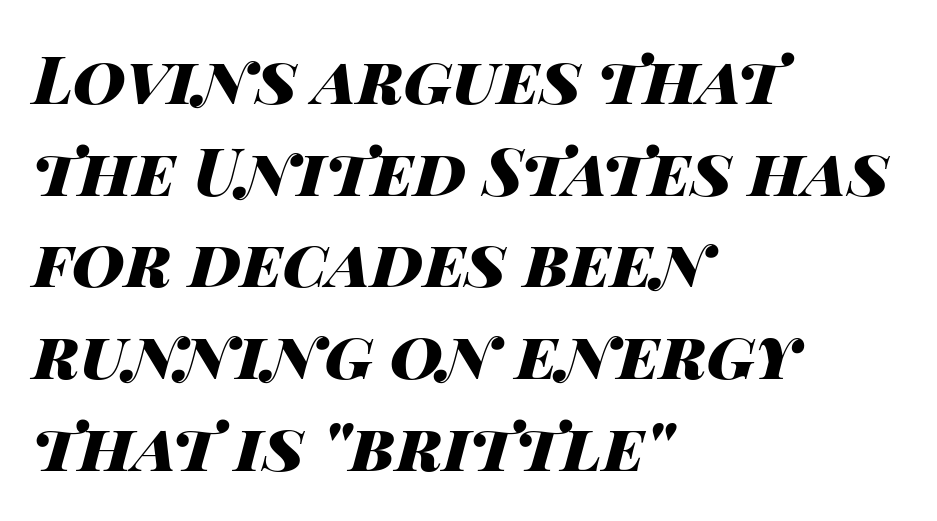
Q: Is the text bold? A: Yes.
Q: Is the text italic (slanted)? A: Yes, it leans right by about 14 degrees.
Q: Is the text underlined? A: No.
Q: How is the paragraph aligned? A: Left-aligned.
Q: Is the spacing between letters normal or unusually wide? A: Normal.
Q: Is the spacing between lines tight, normal or loose? A: Normal.
Q: Width (condensed, normal, or wide)? A: Wide.
Q: Stroke contrast? A: High.
Q: x-height? A: Large.
Q: Monospaced? A: No.
